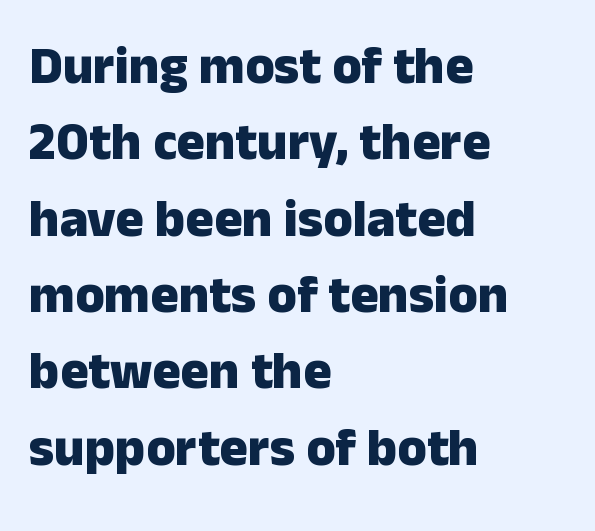
The image shows 53 px heavy sans-serif type, upright; set left-aligned, normal line spacing (1.44x), normal letter spacing, not underlined; low stroke contrast and a medium x-height.
